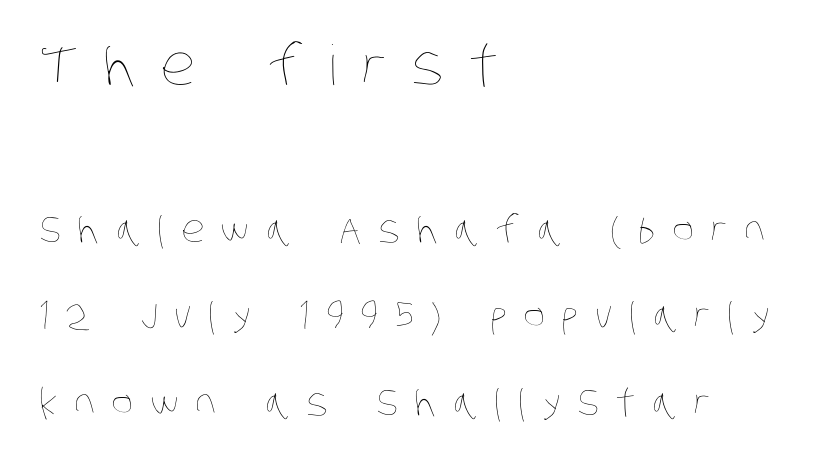
The image shows 55 px thin, condensed type; set left-aligned, loose line spacing (2.33x), unusually wide letter spacing (+0.45 em), not underlined; the first (top) block is 1.49x larger; low stroke contrast and a large x-height.
